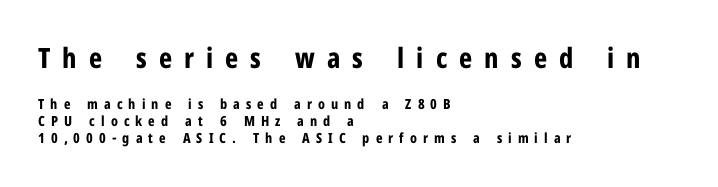
{"serif": "no", "italic": "no", "bold": "yes", "weight": "bold", "width": "condensed", "stroke_contrast": "low", "x_height": "medium", "monospaced": "no", "underline": "no", "align": "left", "line_spacing_ratio": 1.21, "letter_spacing": "wide", "letter_spacing_em": 0.43, "larger_block": "first", "size_ratio": 2.0, "glyph_px": 28}
